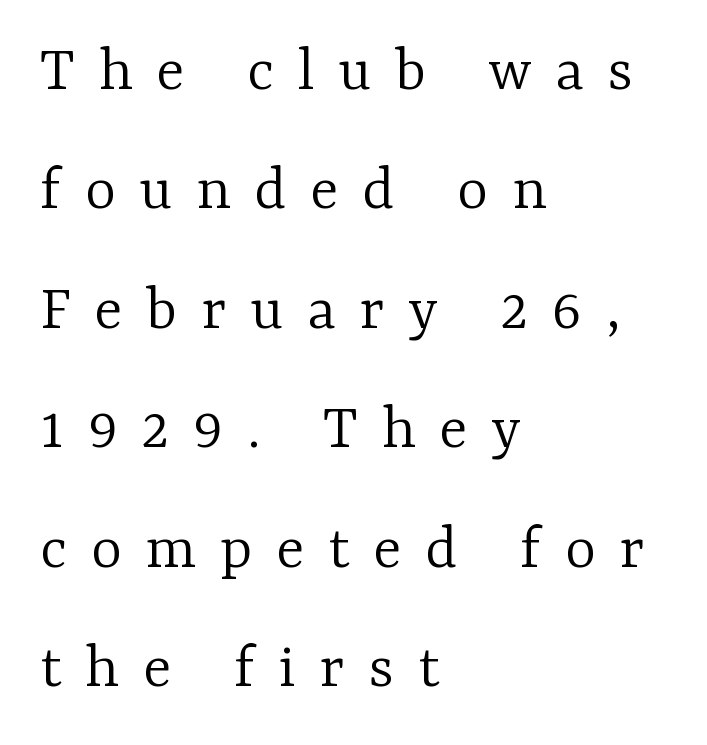
Q: Is the text bold? A: No.
Q: Is the text italic (slanted)? A: No, it is upright.
Q: Is the typeface a serif or a sans-serif typeface? A: Serif.
Q: Is the text underlined? A: No.
Q: How is the paragraph aligned? A: Left-aligned.
Q: Is the spacing between letters normal or unusually wide? A: Unusually wide.
Q: Width (condensed, normal, or wide)? A: Normal.
Q: Stroke contrast? A: Low.
Q: x-height? A: Medium.
Q: Monospaced? A: No.
